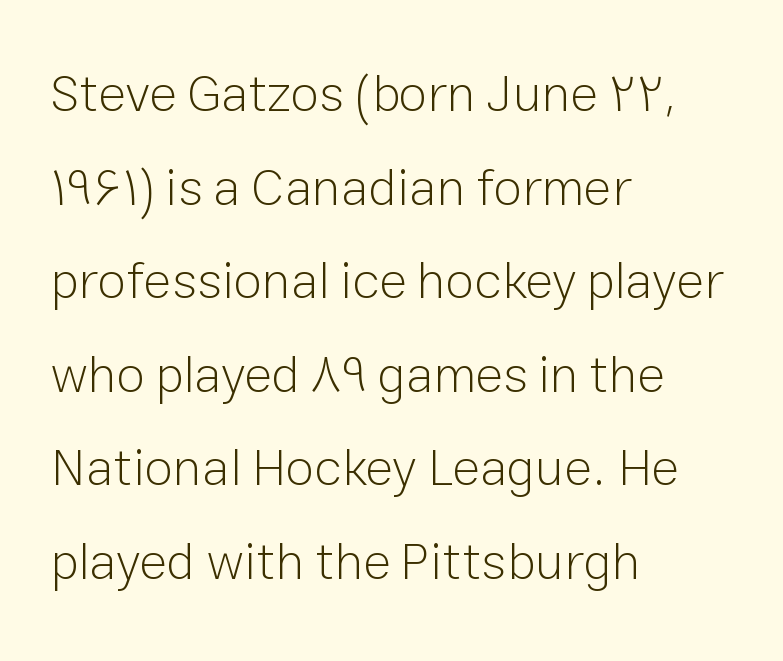
The image shows 52 px light sans-serif type, upright; set left-aligned, line spacing 1.8x, normal letter spacing, not underlined; low stroke contrast and a medium x-height.
